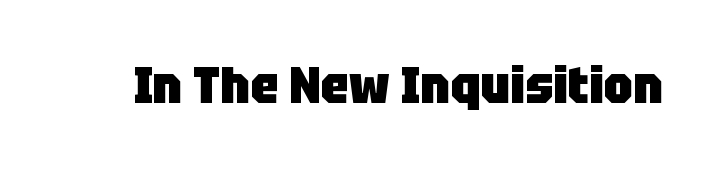
Each letter keeps its own natural width here, so spacing adapts to shape. Standard letterfit; no display-style spreading of the glyphs. The typesetting leans heavy: a genuine bold. Grotesque or geometric, the face here clearly has no serifs. Does the lettering tilt? It doesn't — this is upright.
